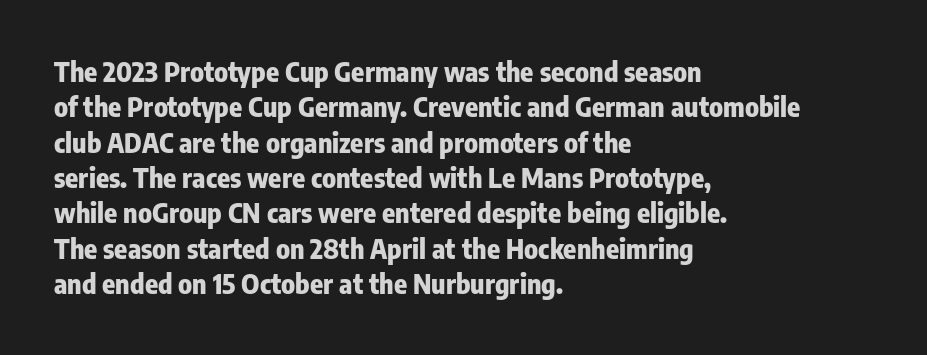
Q: Is the text bold? A: Yes.
Q: Is the text italic (slanted)? A: No, it is upright.
Q: Is the text underlined? A: No.
Q: How is the paragraph aligned? A: Left-aligned.
Q: Is the spacing between letters normal or unusually wide? A: Normal.
Q: Is the spacing between lines tight, normal or loose? A: Normal.
